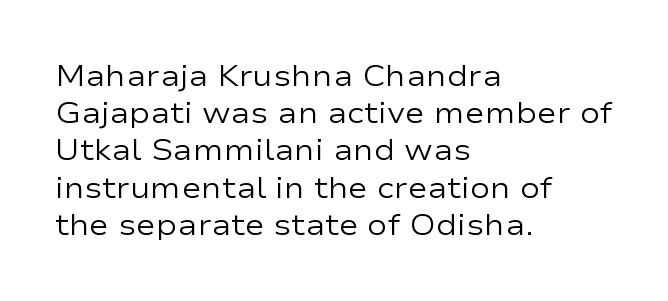
Q: Is the text bold? A: No.
Q: Is the text italic (slanted)? A: No, it is upright.
Q: Is the typeface a serif or a sans-serif typeface? A: Sans-serif.
Q: Is the text underlined? A: No.
Q: How is the paragraph aligned? A: Left-aligned.
Q: Is the spacing between letters normal or unusually wide? A: Normal.
Q: Width (condensed, normal, or wide)? A: Wide.
Q: Stroke contrast? A: Low.
Q: x-height? A: Medium.
Q: Monospaced? A: No.
